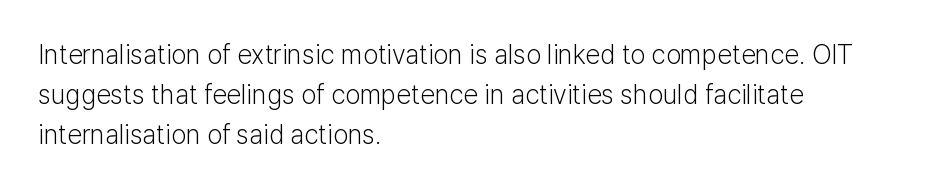
Italic: no, the glyphs are upright roman. Observe the ordinary spacing: letters are neighbours, not strangers. Line spacing here is normal. The zone under the glyphs is completely vacant. These lines stack with their left ends in a neat column.
